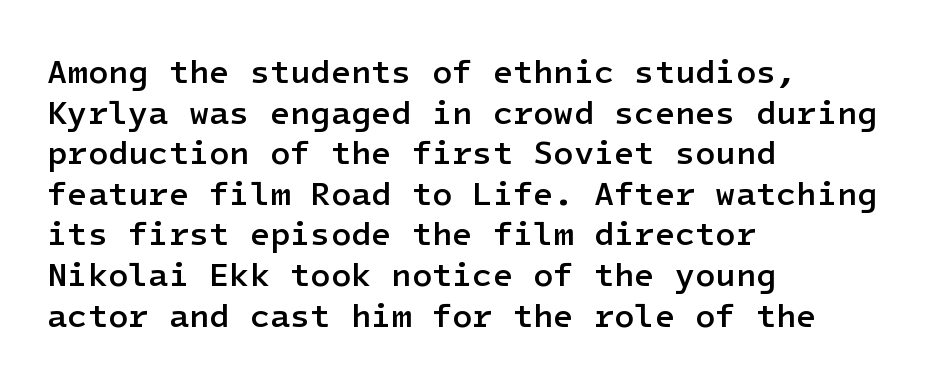
The space directly below the letters is spotless. Is the block centered? No — it sits flush against the left margin. In terms of posture, this sample is upright. Students, this is semibold: more ink than regular, less than bold. These lines keep a tight, regular rhythm from letter to letter.
